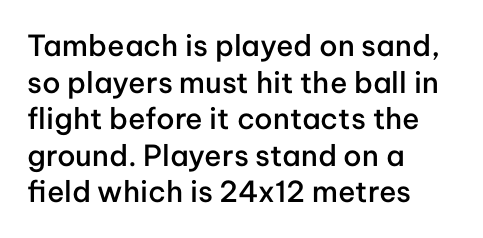
{"serif": "no", "italic": "no", "bold": "semi", "weight": "semibold", "width": "normal", "stroke_contrast": "low", "x_height": "medium", "monospaced": "no", "underline": "no", "align": "left", "line_spacing": "normal", "line_spacing_ratio": 1.26, "letter_spacing": "normal", "letter_spacing_em": 0.0, "glyph_px": 29}
